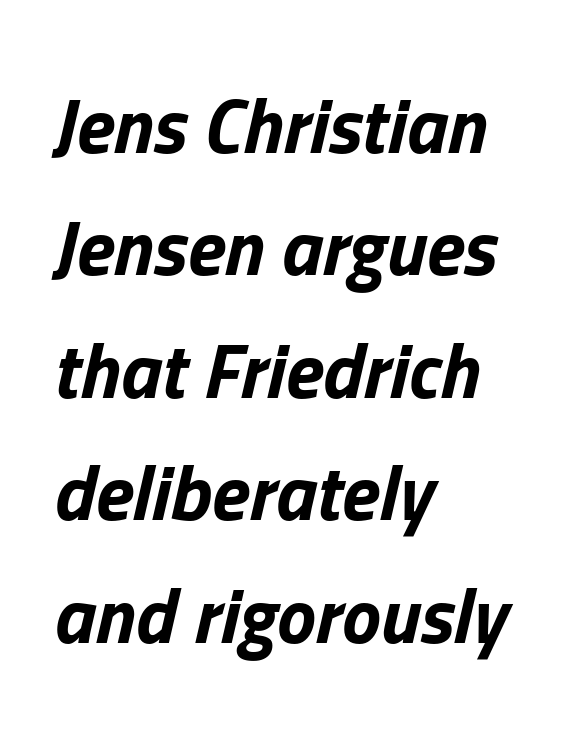
Q: Is the text bold? A: Yes.
Q: Is the text italic (slanted)? A: Yes, it leans right by about 13 degrees.
Q: Is the text underlined? A: No.
Q: How is the paragraph aligned? A: Left-aligned.
Q: Is the spacing between letters normal or unusually wide? A: Normal.
Q: Is the spacing between lines tight, normal or loose? A: Normal.
Q: Width (condensed, normal, or wide)? A: Normal.
Q: Stroke contrast? A: Low.
Q: x-height? A: Medium.
Q: Monospaced? A: No.
